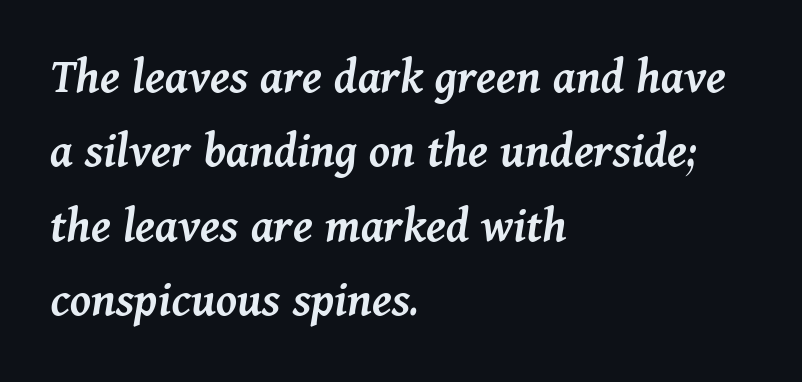
{"italic": "yes", "lean": "right", "slant_degrees": 11, "bold": "semi", "weight": "semibold", "width": "normal", "stroke_contrast": "medium", "x_height": "medium", "monospaced": "no", "underline": "no", "align": "left", "line_spacing": "normal", "line_spacing_ratio": 1.46, "letter_spacing": "normal", "letter_spacing_em": 0.0, "glyph_px": 51}
